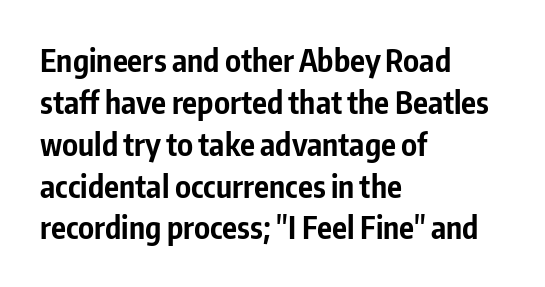
Is the block centered? No — it sits flush against the left margin. Here the designer chose a conventional face with non-uniform glyph widths. Typographically, this falls in the sans-serif category. Anything drawn beneath the words? Only blank space.
